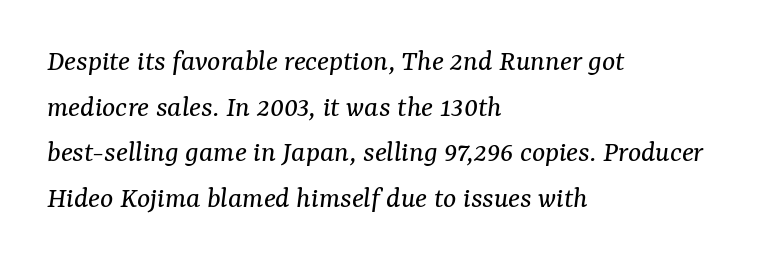
{"serif": "yes", "italic": "yes", "lean": "right", "slant_degrees": 7, "bold": "no", "weight": "regular", "width": "normal", "stroke_contrast": "medium", "x_height": "medium", "monospaced": "no", "underline": "no", "align": "left", "line_spacing": "normal", "line_spacing_ratio": 1.47, "letter_spacing": "normal", "letter_spacing_em": 0.0, "glyph_px": 31}
